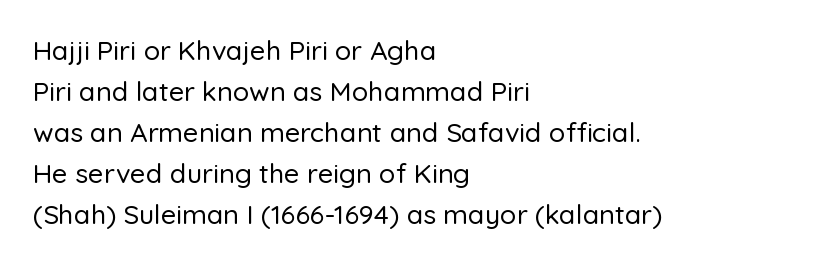
Q: Is the text italic (slanted)? A: No, it is upright.
Q: Is the text underlined? A: No.
Q: How is the paragraph aligned? A: Left-aligned.
Q: Is the spacing between letters normal or unusually wide? A: Normal.
Q: Is the spacing between lines tight, normal or loose? A: Normal.
